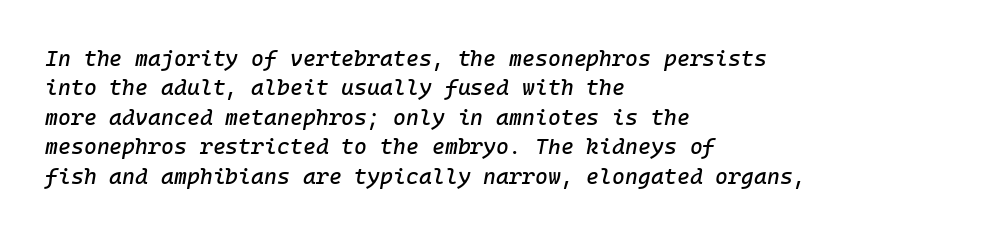
Does the lettering tilt? It does — this is italic. In terms of letterspacing, this is plain default setting. How would I describe the line gaps? Plain and ordinary. Where is the straight margin? On the left.
